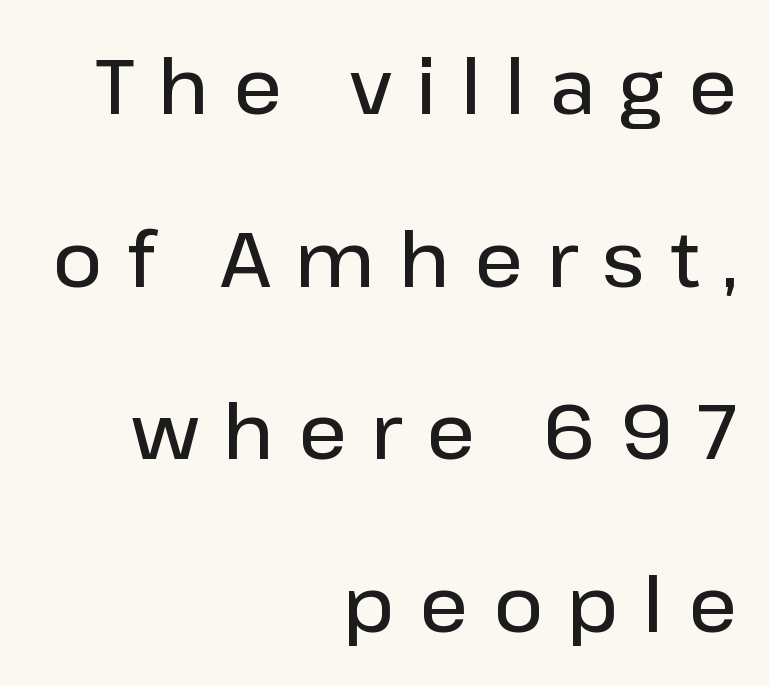
{"serif": "no", "italic": "no", "bold": "semi", "weight": "semibold", "width": "normal", "stroke_contrast": "low", "x_height": "medium", "monospaced": "no", "underline": "no", "align": "right", "line_spacing": "loose", "line_spacing_ratio": 2.27, "letter_spacing": "wide", "letter_spacing_em": 0.32, "glyph_px": 76}
